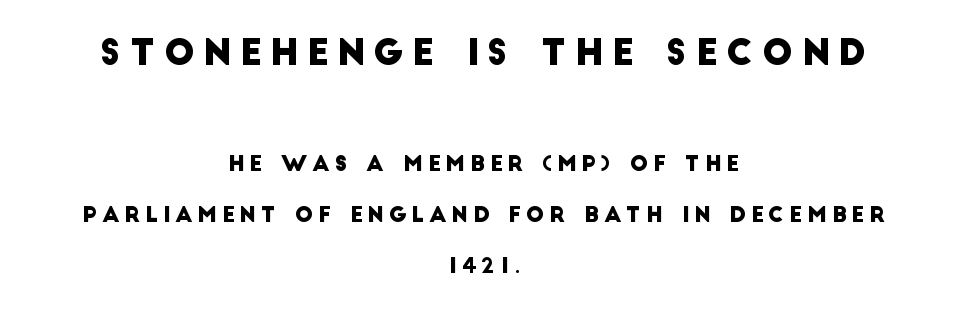
The image shows 36 px sans-serif type; set centered, loose line spacing (2.44x), unusually wide letter spacing (+0.23 em), not underlined; the first (top) block is 1.71x larger; low stroke contrast and a large x-height.
